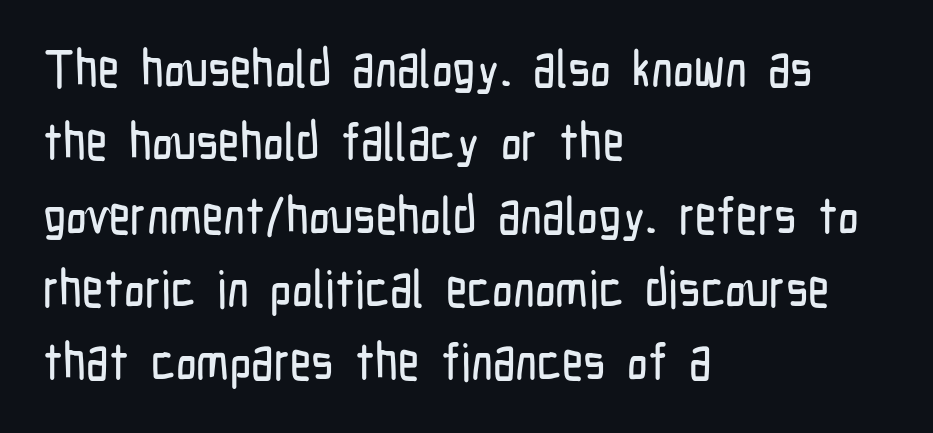
Q: Is the text italic (slanted)? A: No, it is upright.
Q: Is the typeface a serif or a sans-serif typeface? A: Sans-serif.
Q: Is the text underlined? A: No.
Q: How is the paragraph aligned? A: Left-aligned.
Q: Is the spacing between letters normal or unusually wide? A: Normal.
Q: Is the spacing between lines tight, normal or loose? A: Normal.
Q: Width (condensed, normal, or wide)? A: Condensed.
Q: Stroke contrast? A: Low.
Q: x-height? A: Medium.
Q: Monospaced? A: No.
